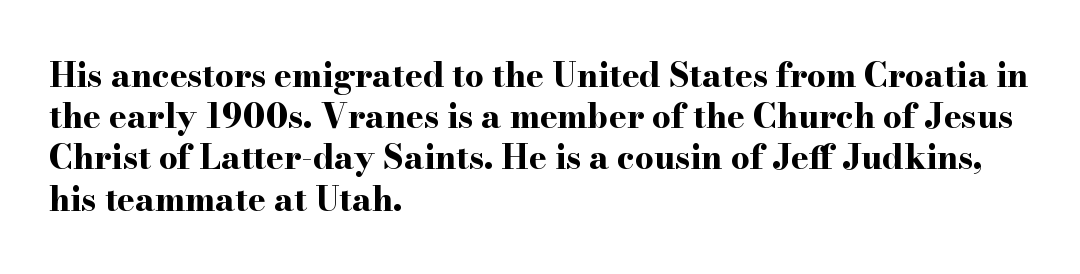
{"serif": "yes", "italic": "no", "bold": "yes", "weight": "bold", "width": "wide", "stroke_contrast": "high", "x_height": "small", "monospaced": "no", "underline": "no", "align": "left", "line_spacing": "normal", "line_spacing_ratio": 1.25, "letter_spacing": "normal", "letter_spacing_em": 0.0, "glyph_px": 33}
